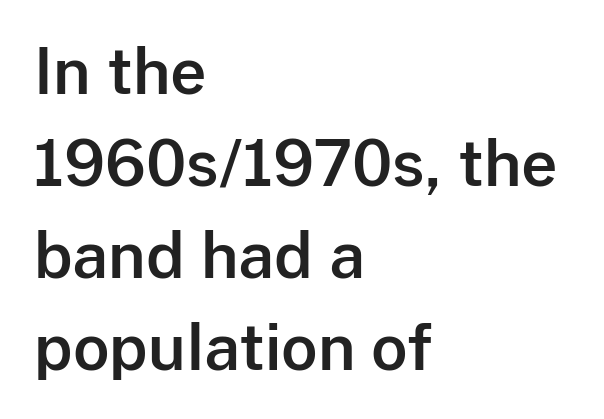
{"serif": "no", "italic": "no", "width": "normal", "stroke_contrast": "low", "x_height": "medium", "monospaced": "no", "underline": "no", "align": "left", "line_spacing": "normal", "line_spacing_ratio": 1.46, "letter_spacing": "normal", "letter_spacing_em": 0.0, "glyph_px": 63}
